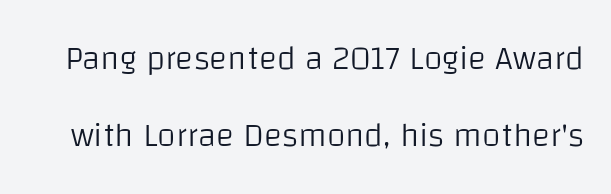
Q: Is the text bold? A: No.
Q: Is the text italic (slanted)? A: No, it is upright.
Q: Is the typeface a serif or a sans-serif typeface? A: Sans-serif.
Q: Is the text underlined? A: No.
Q: Is the spacing between letters normal or unusually wide? A: Normal.
Q: Is the spacing between lines tight, normal or loose? A: Loose.
Q: Width (condensed, normal, or wide)? A: Normal.
Q: Stroke contrast? A: Low.
Q: x-height? A: Large.
Q: Monospaced? A: No.
